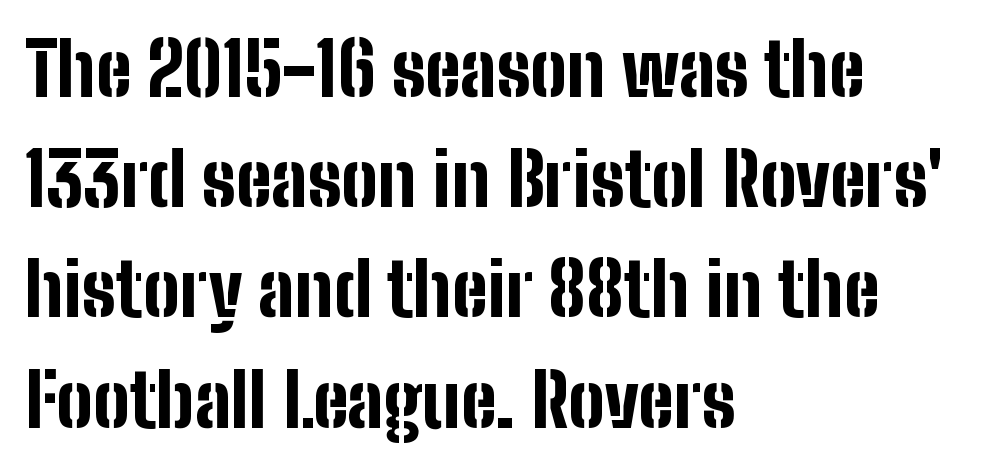
Q: Is the text bold? A: Yes.
Q: Is the text italic (slanted)? A: No, it is upright.
Q: Is the typeface a serif or a sans-serif typeface? A: Sans-serif.
Q: Is the text underlined? A: No.
Q: How is the paragraph aligned? A: Left-aligned.
Q: Is the spacing between letters normal or unusually wide? A: Normal.
Q: Is the spacing between lines tight, normal or loose? A: Normal.
Q: Width (condensed, normal, or wide)? A: Condensed.
Q: Stroke contrast? A: Low.
Q: x-height? A: Medium.
Q: Monospaced? A: No.
